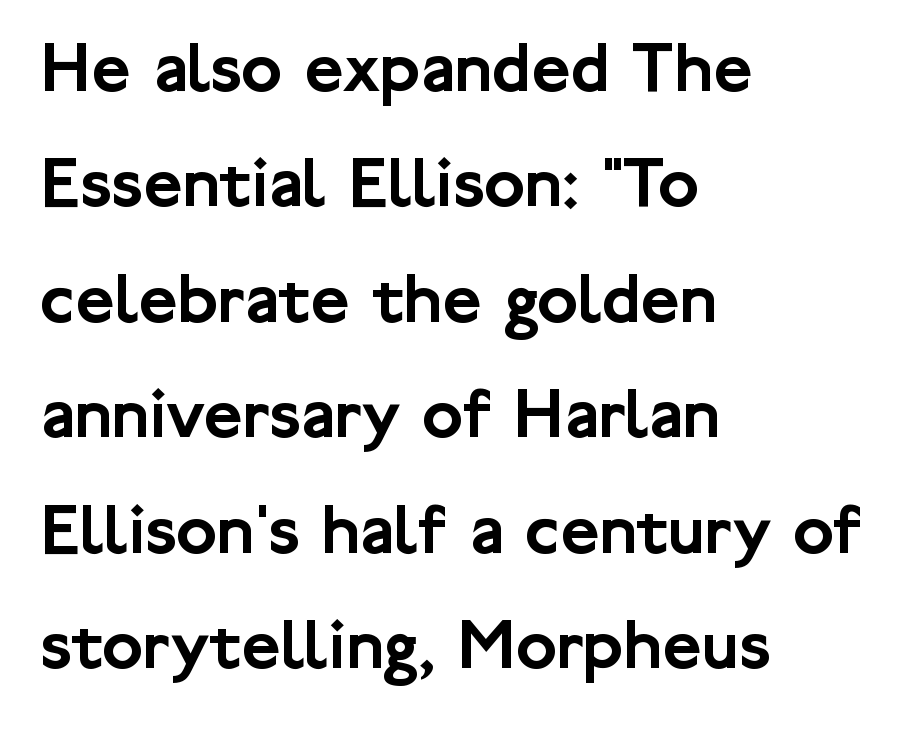
The vertical gap from one line to the next is medium. Letterform terminals end flat and unadorned throughout the passage. Tall strokes in this sample are plumb rather than angled. You could call the tracking neutral — neither tight nor loose.
